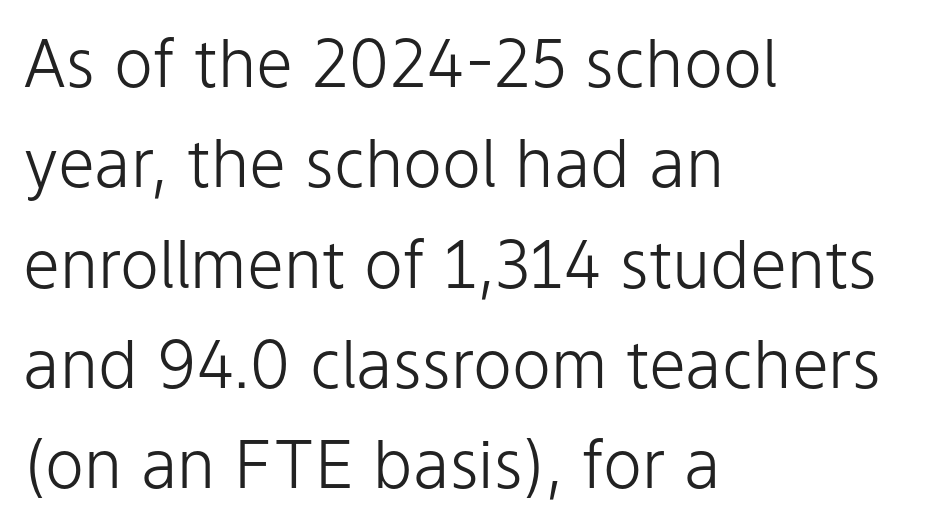
The image shows 66 px light sans-serif type, upright; set left-aligned, normal line spacing (1.52x), normal letter spacing, not underlined; low stroke contrast and a medium x-height.
